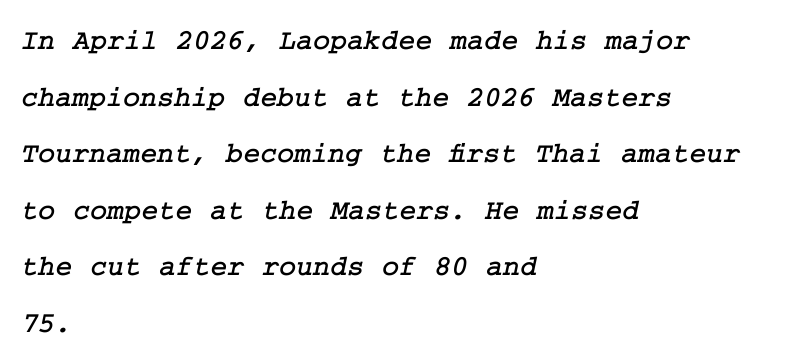
The image shows 29 px serif type; set left-aligned, loose line spacing (1.95x), normal letter spacing, not underlined; low stroke contrast and a medium x-height.
